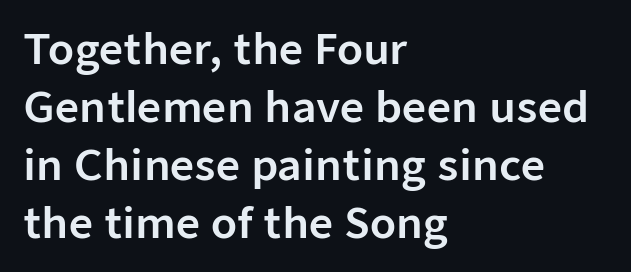
{"serif": "no", "italic": "no", "width": "normal", "stroke_contrast": "low", "x_height": "medium", "monospaced": "no", "underline": "no", "align": "left", "line_spacing": "normal", "line_spacing_ratio": 1.38, "letter_spacing": "normal", "letter_spacing_em": 0.0, "glyph_px": 42}
